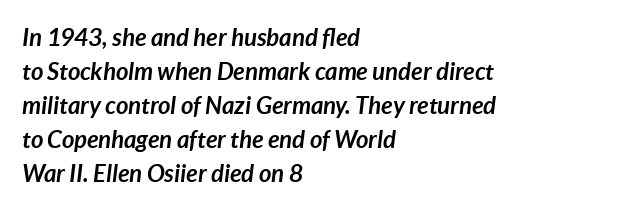
Each line starts at the same left margin while the right side varies. Each word holds together tightly as a unit, with standard inter-letter gaps. Set as a true bold cut, around the 700 mark. The baseline area is clear. The face used here has a pronounced slope to its letters.
